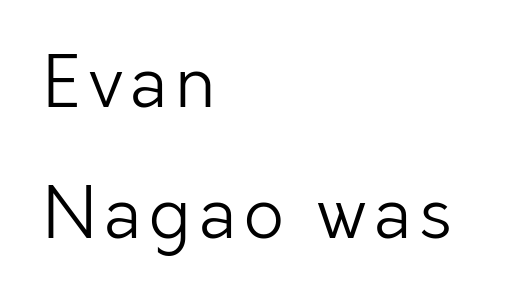
Q: Is the text bold? A: No.
Q: Is the text italic (slanted)? A: No, it is upright.
Q: Is the typeface a serif or a sans-serif typeface? A: Sans-serif.
Q: Is the text underlined? A: No.
Q: How is the paragraph aligned? A: Left-aligned.
Q: Width (condensed, normal, or wide)? A: Normal.
Q: Stroke contrast? A: Low.
Q: x-height? A: Medium.
Q: Monospaced? A: No.
